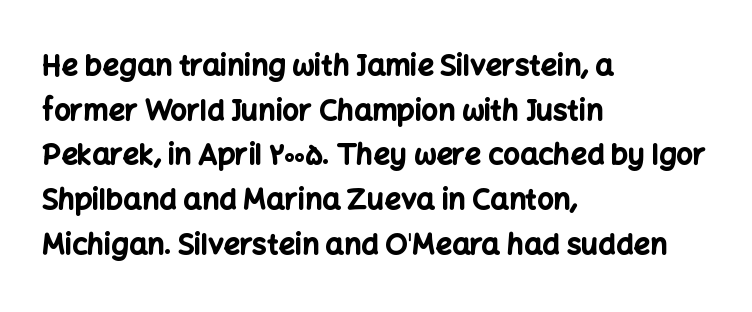
A typesetter would call this proportional, since set widths differ per character. In terms of letterspacing, this is plain default setting. The passage shown is typeset with a sans-serif family. The foot of each line stays bare and open. Line spacing here is normal.
